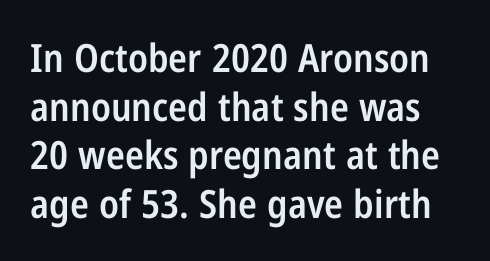
{"serif": "no", "italic": "no", "bold": "semi", "weight": "semibold", "width": "condensed", "stroke_contrast": "low", "x_height": "medium", "monospaced": "no", "underline": "no", "line_spacing": "normal", "line_spacing_ratio": 1.25, "letter_spacing": "normal", "letter_spacing_em": 0.0, "glyph_px": 39}
